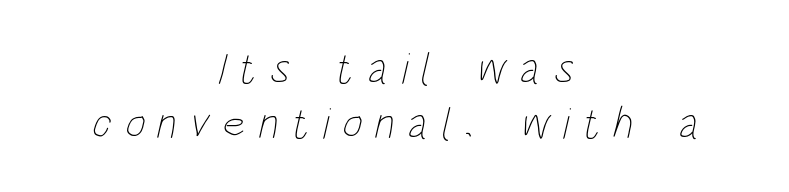
The image shows 44 px thin, condensed type; set centered, line spacing 1.24x, unusually wide letter spacing (+0.29 em), not underlined; low stroke contrast and a large x-height.
